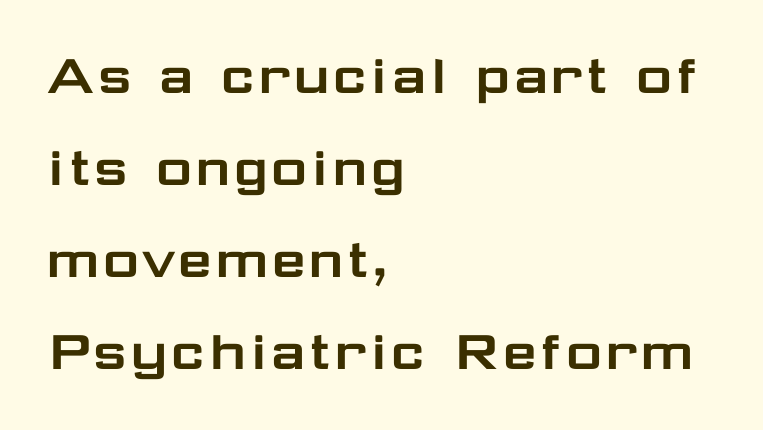
Q: Is the text italic (slanted)? A: No, it is upright.
Q: Is the typeface a serif or a sans-serif typeface? A: Sans-serif.
Q: Is the text underlined? A: No.
Q: How is the paragraph aligned? A: Left-aligned.
Q: Is the spacing between letters normal or unusually wide? A: Normal.
Q: Is the spacing between lines tight, normal or loose? A: Normal.
Q: Width (condensed, normal, or wide)? A: Wide.
Q: Stroke contrast? A: Low.
Q: x-height? A: Medium.
Q: Monospaced? A: No.
